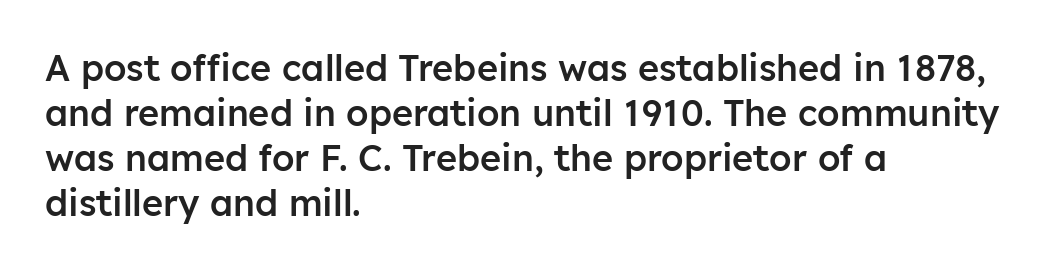
{"serif": "no", "italic": "no", "bold": "semi", "weight": "semibold", "width": "normal", "stroke_contrast": "low", "x_height": "medium", "monospaced": "no", "underline": "no", "align": "left", "line_spacing": "normal", "line_spacing_ratio": 1.25, "letter_spacing": "normal", "letter_spacing_em": 0.0, "glyph_px": 36}
